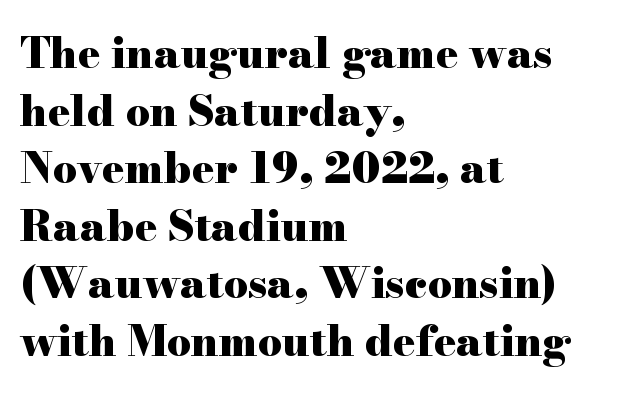
This block has exactly the height ordinary leading produces. What weight is shown? A full bold with thick strokes. Observe the serifs anchoring each vertical stroke in this sample. The rendering keeps characters at their native spacing. Type without underlining. Unlike italic type, these characters show no tilt at all.
